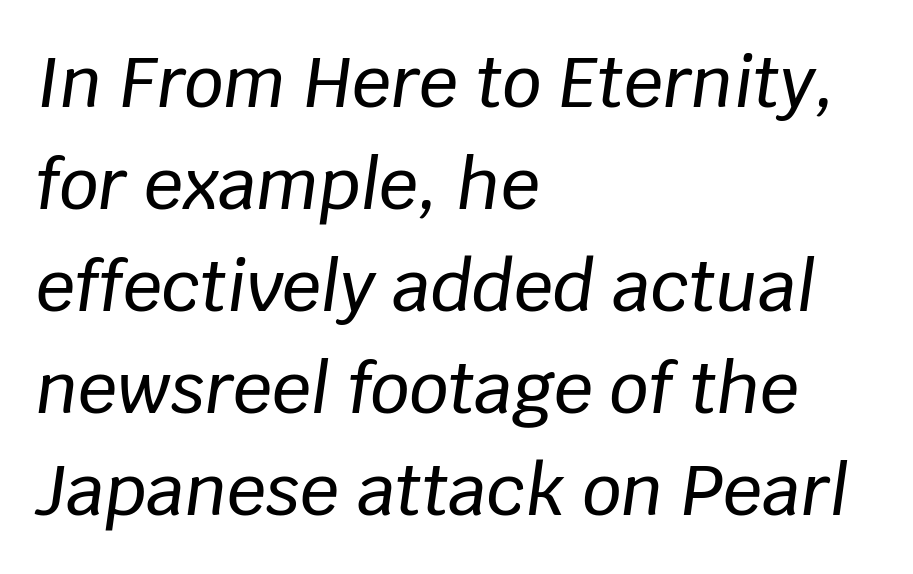
Q: Is the text italic (slanted)? A: Yes, it leans right by about 8 degrees.
Q: Is the text underlined? A: No.
Q: How is the paragraph aligned? A: Left-aligned.
Q: Is the spacing between letters normal or unusually wide? A: Normal.
Q: Is the spacing between lines tight, normal or loose? A: Normal.
Q: Width (condensed, normal, or wide)? A: Normal.
Q: Stroke contrast? A: Low.
Q: x-height? A: Large.
Q: Monospaced? A: No.
